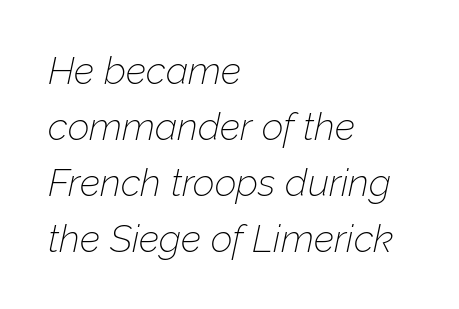
The image shows 38 px thin type, italic (leaning right); set left-aligned, normal line spacing (1.47x), normal letter spacing, not underlined; low stroke contrast and a medium x-height.
